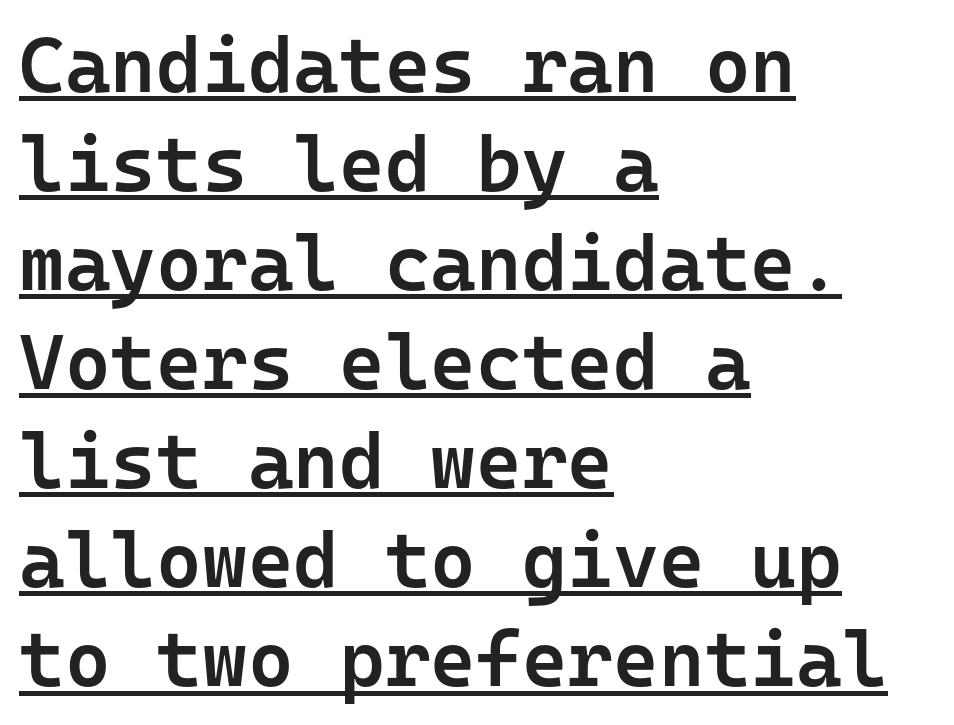
{"serif": "no", "italic": "no", "bold": "semi", "weight": "semibold", "width": "normal", "stroke_contrast": "low", "x_height": "medium", "monospaced": "yes", "underline": "yes", "align": "left", "line_spacing": "normal", "line_spacing_ratio": 1.27, "letter_spacing": "normal", "letter_spacing_em": 0.0, "glyph_px": 78}
